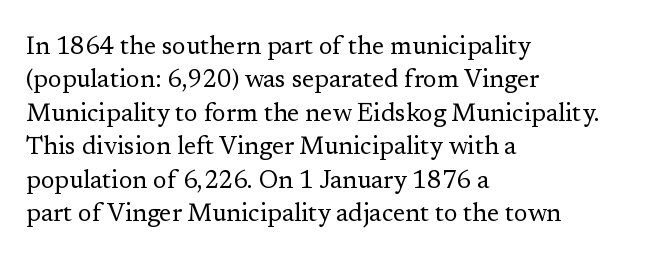
Notice how the stems are strictly vertical — no italics here. Clear beneath every line of the passage. Compared with typical paragraphs, the rows here are spaced about the same. The letters look calm and open, with moderate or lighter stems. Spacing between characters is what you'd get straight out of the box.
